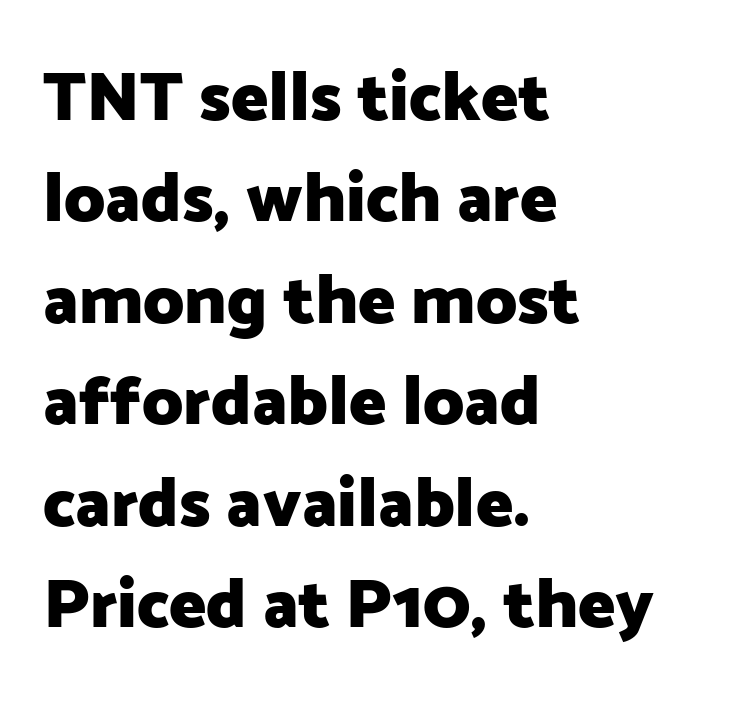
The image shows 70 px heavy sans-serif type, upright; set left-aligned, normal line spacing (1.45x), normal letter spacing, not underlined; low stroke contrast and a medium x-height.
